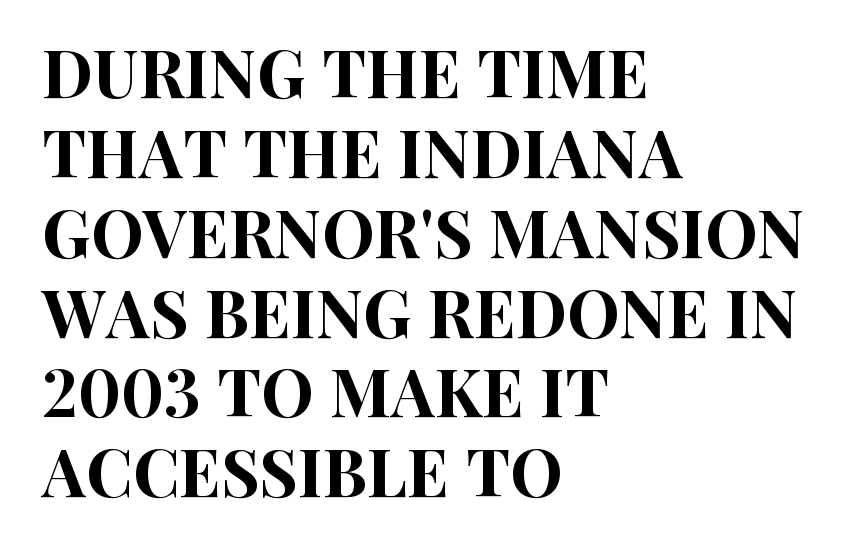
The typography opts for an upright posture over an oblique one. The horizontal fit of the characters is conventional and even. Stroke terminals: plain, sans-serif. Left-aligned paragraph, ragged on the right. Each letter keeps its own natural width here, so spacing adapts to shape. The specimen omits any rule beneath the text block's lines.
